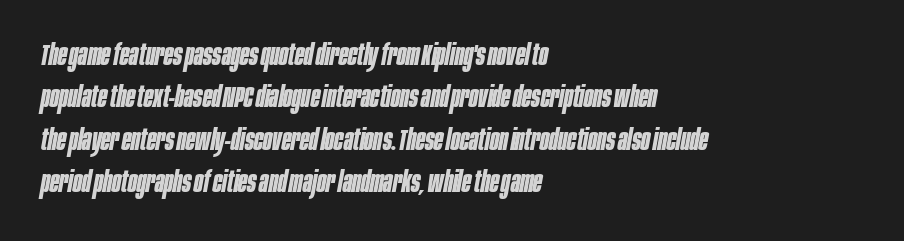
The image shows 30 px bold, condensed type, italic (leaning right); set left-aligned, normal line spacing (1.41x), normal letter spacing, not underlined; low stroke contrast and a large x-height.
